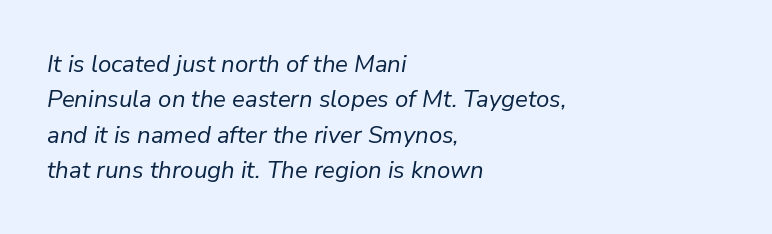
Q: Is the text bold? A: No.
Q: Is the text italic (slanted)? A: Yes, it leans right by about 9 degrees.
Q: Is the text underlined? A: No.
Q: How is the paragraph aligned? A: Left-aligned.
Q: Is the spacing between letters normal or unusually wide? A: Normal.
Q: Is the spacing between lines tight, normal or loose? A: Normal.
